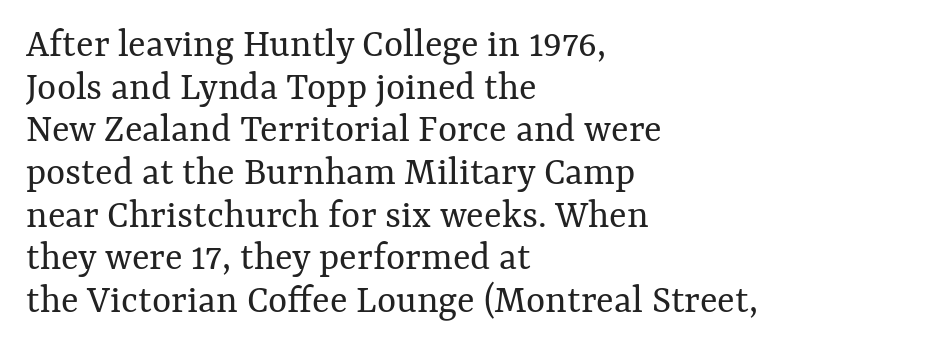
Q: Is the text bold? A: No.
Q: Is the text italic (slanted)? A: No, it is upright.
Q: Is the text underlined? A: No.
Q: How is the paragraph aligned? A: Left-aligned.
Q: Is the spacing between letters normal or unusually wide? A: Normal.
Q: Is the spacing between lines tight, normal or loose? A: Tight.
Q: Width (condensed, normal, or wide)? A: Normal.
Q: Stroke contrast? A: Medium.
Q: x-height? A: Medium.
Q: Monospaced? A: No.
